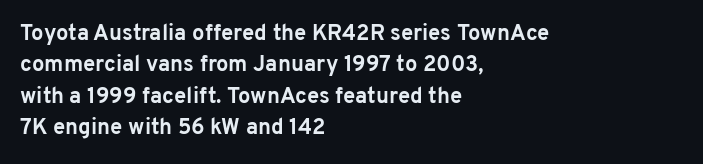
Q: Is the text bold? A: Yes.
Q: Is the text italic (slanted)? A: No, it is upright.
Q: Is the text underlined? A: No.
Q: How is the paragraph aligned? A: Left-aligned.
Q: Is the spacing between letters normal or unusually wide? A: Normal.
Q: Is the spacing between lines tight, normal or loose? A: Normal.
